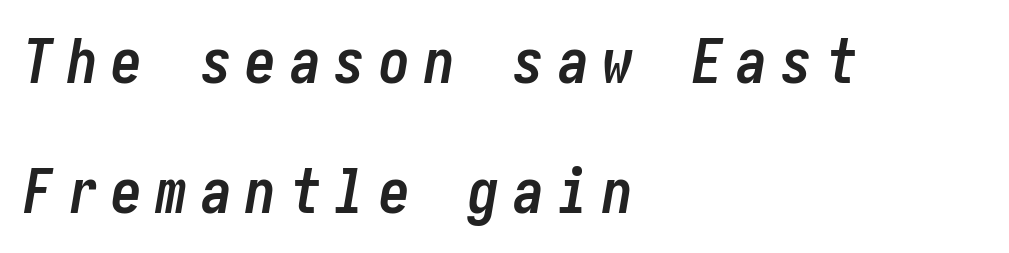
The image shows 62 px semibold, condensed type, italic (leaning right); set left-aligned, loose line spacing (2.1x), unusually wide letter spacing (+0.22 em), not underlined; low stroke contrast and a medium x-height.
